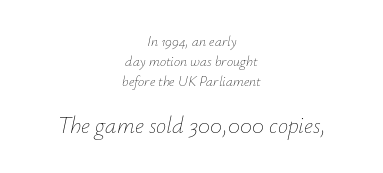
The image shows 23 px text type, italic (leaning right); set centered, normal line spacing (1.44x), normal letter spacing, not underlined; the second (bottom) block is 1.64x larger.
